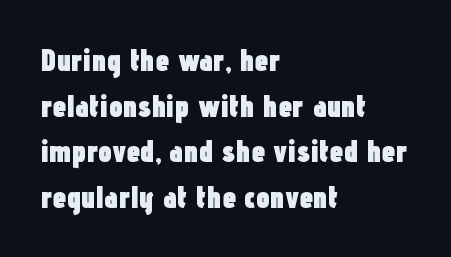
No italicization has been applied; the sample stays upright. Underline: absent. This is sans-serif lettering, the kind often seen on screens and signage. Its strokes are broad and dark, the hallmark of bold type. Words appear dense and cohesive because spacing is normal. Is this a fixed-width face? No — the glyphs have proportional, varying widths.
